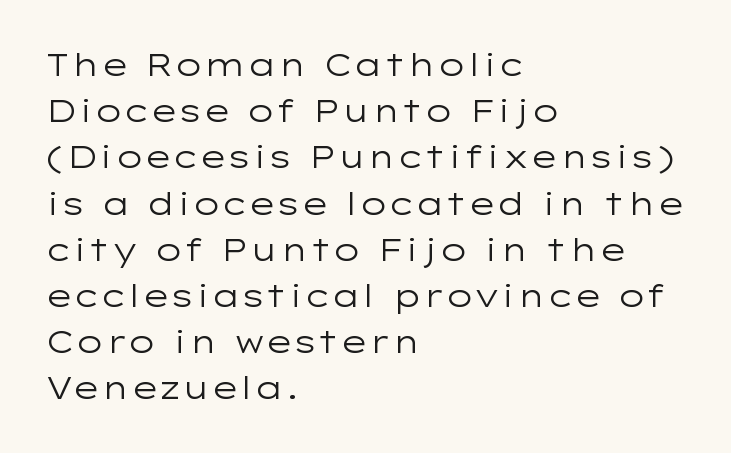
Q: Is the text bold? A: No.
Q: Is the text italic (slanted)? A: No, it is upright.
Q: Is the typeface a serif or a sans-serif typeface? A: Sans-serif.
Q: Is the text underlined? A: No.
Q: How is the paragraph aligned? A: Left-aligned.
Q: Is the spacing between letters normal or unusually wide? A: Normal.
Q: Is the spacing between lines tight, normal or loose? A: Normal.
Q: Width (condensed, normal, or wide)? A: Wide.
Q: Stroke contrast? A: Low.
Q: x-height? A: Medium.
Q: Monospaced? A: No.
